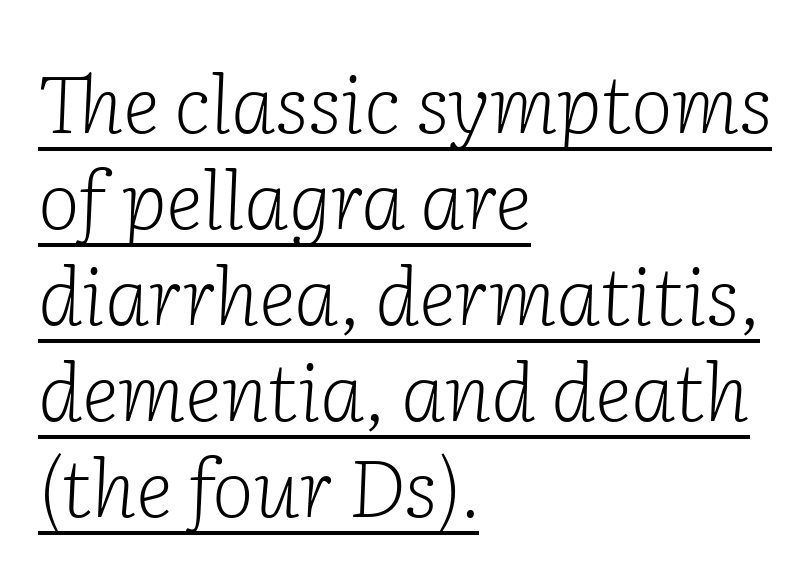
Ink coverage per letter is moderate at most. The typography opts for an oblique posture over an upright one. Short note: letters normally spaced. Visually the block forms a straight wall on the left and a jagged coastline on the right.
